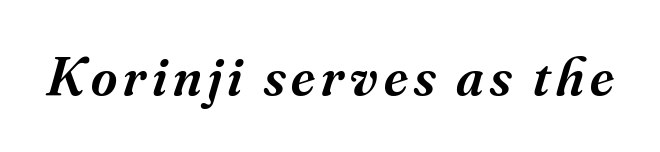
Every letter is mildly thick-stroked: semibold rather than bold. Underline: absent. Compared with ordinary roman type, these characters are visibly tilted. Varying glyph widths throughout — classic text-font behaviour. The letters carry serifs — small finishing strokes at the ends of their stems.
